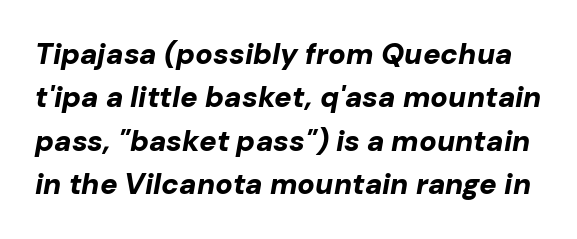
{"italic": "yes", "lean": "right", "slant_degrees": 10, "bold": "yes", "weight": "bold", "width": "normal", "stroke_contrast": "low", "x_height": "medium", "monospaced": "no", "underline": "no", "line_spacing": "normal", "line_spacing_ratio": 1.5, "letter_spacing": "normal", "letter_spacing_em": 0.0, "glyph_px": 29}
